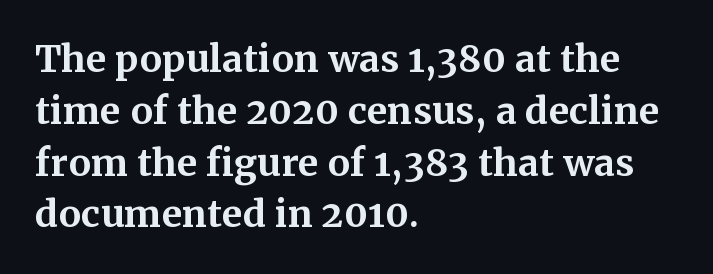
Q: Is the text bold? A: Yes.
Q: Is the text italic (slanted)? A: No, it is upright.
Q: Is the typeface a serif or a sans-serif typeface? A: Serif.
Q: Is the text underlined? A: No.
Q: How is the paragraph aligned? A: Left-aligned.
Q: Is the spacing between letters normal or unusually wide? A: Normal.
Q: Is the spacing between lines tight, normal or loose? A: Normal.
Q: Width (condensed, normal, or wide)? A: Normal.
Q: Stroke contrast? A: Medium.
Q: x-height? A: Medium.
Q: Monospaced? A: No.
